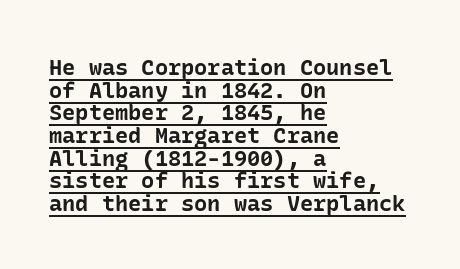
The image shows 22 px bold type, upright; set left-aligned, tight line spacing (1.03x), normal letter spacing, underlined.
